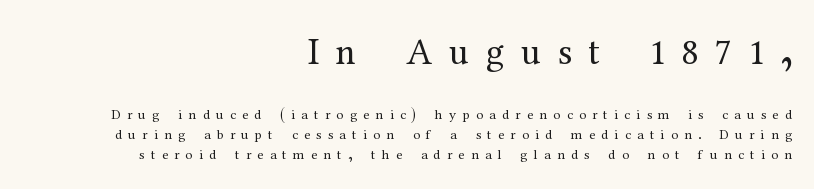
Q: Is the text bold? A: No.
Q: Is the text italic (slanted)? A: No, it is upright.
Q: Is the typeface a serif or a sans-serif typeface? A: Serif.
Q: Is the text underlined? A: No.
Q: How is the paragraph aligned? A: Right-aligned.
Q: Is the spacing between letters normal or unusually wide? A: Unusually wide.
Q: Is the spacing between lines tight, normal or loose? A: Normal.
Q: Which block of text is set in a larger size, the first (top) or the second (bottom)? A: The first (top) one.
Q: Width (condensed, normal, or wide)? A: Normal.
Q: Stroke contrast? A: Medium.
Q: x-height? A: Medium.
Q: Monospaced? A: No.
